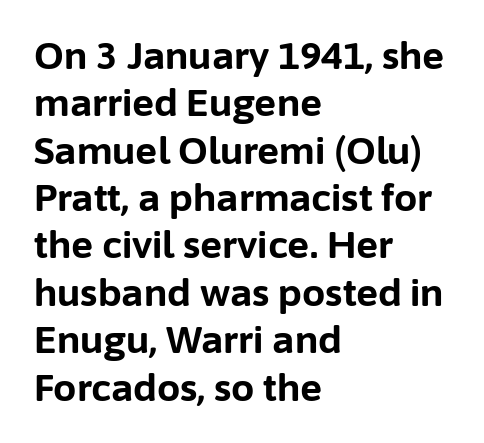
Q: Is the text bold? A: Yes.
Q: Is the text italic (slanted)? A: No, it is upright.
Q: Is the typeface a serif or a sans-serif typeface? A: Sans-serif.
Q: Is the text underlined? A: No.
Q: How is the paragraph aligned? A: Left-aligned.
Q: Is the spacing between letters normal or unusually wide? A: Normal.
Q: Is the spacing between lines tight, normal or loose? A: Normal.
Q: Width (condensed, normal, or wide)? A: Normal.
Q: Stroke contrast? A: Low.
Q: x-height? A: Medium.
Q: Monospaced? A: No.
